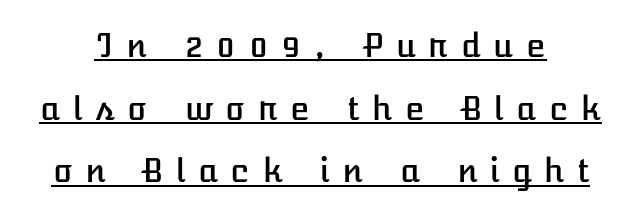
The words here are underlined. Italic: no, the glyphs are upright roman. Each new line begins a long way beneath the previous one. The rendering positions every line midway between the sides. Each word looks stretched out because of the extra space between its letters.
